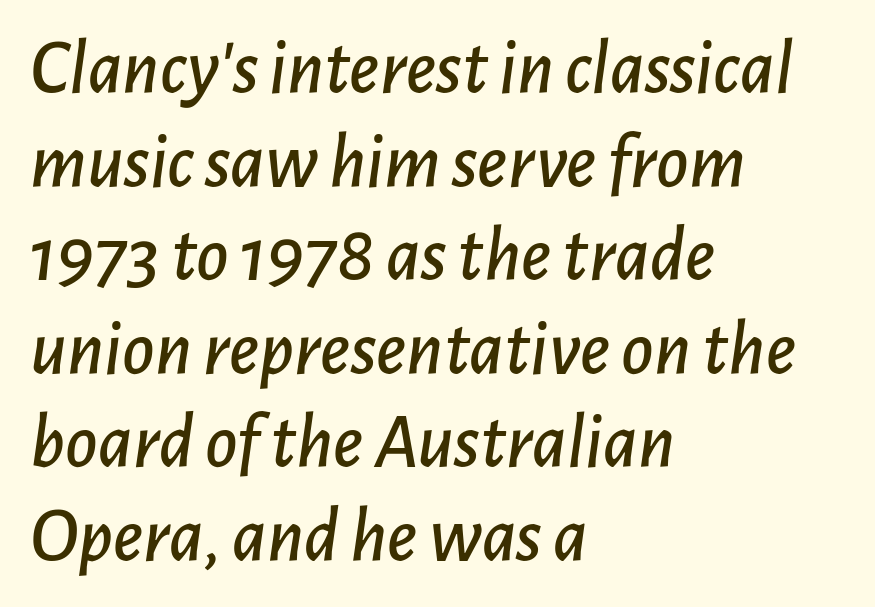
The image shows 78 px text type, italic (leaning right); set left-aligned, line spacing 1.2x, normal letter spacing, not underlined; low stroke contrast and a medium x-height.
